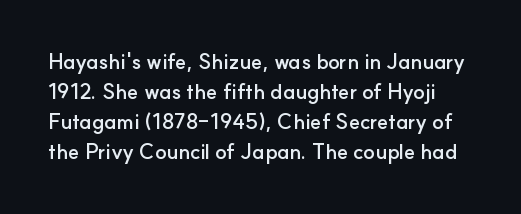
The typography opts for an upright posture over an oblique one. Compared with typical paragraphs, the rows here are spaced about the same. These words are printed bold, with thick strokes throughout. The letters sit at their default tracking, neither squeezed nor spread. Underlining? Definitely not there.
